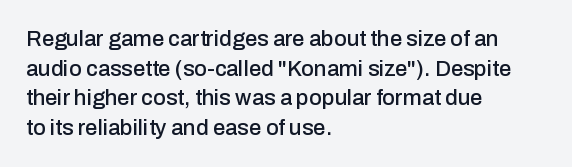
Q: Is the text italic (slanted)? A: No, it is upright.
Q: Is the text underlined? A: No.
Q: How is the paragraph aligned? A: Left-aligned.
Q: Is the spacing between letters normal or unusually wide? A: Normal.
Q: Is the spacing between lines tight, normal or loose? A: Normal.
